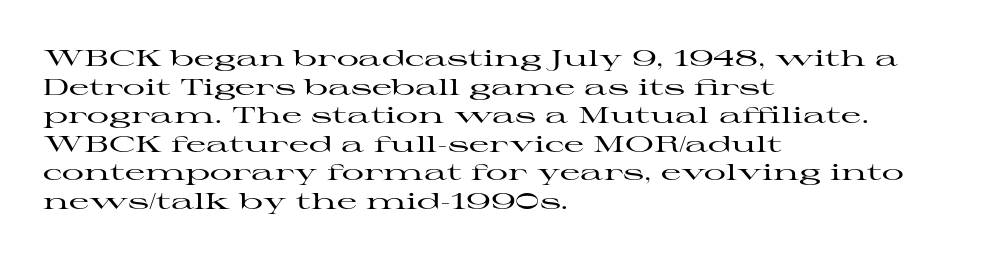
A normal amount of white space separates one row of letters from the next. Unmarked baselines from the first word to the last. These lines were composed using upright roman letters. Compared with typical body copy, the letter spacing here is the same. Line beginnings align vertically; line endings do not.
